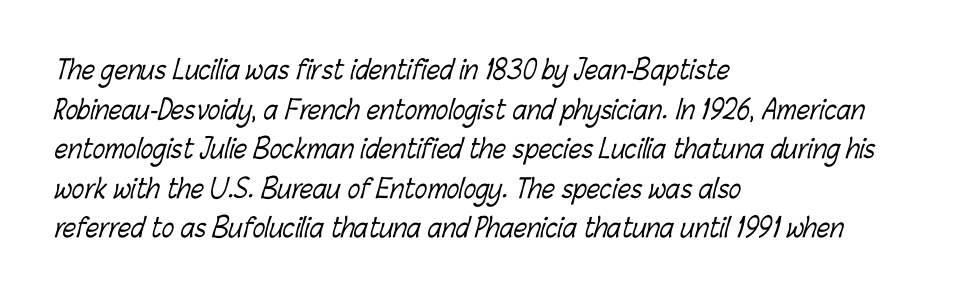
Q: Is the text bold? A: No.
Q: Is the text underlined? A: No.
Q: How is the paragraph aligned? A: Left-aligned.
Q: Is the spacing between letters normal or unusually wide? A: Normal.
Q: Is the spacing between lines tight, normal or loose? A: Normal.
